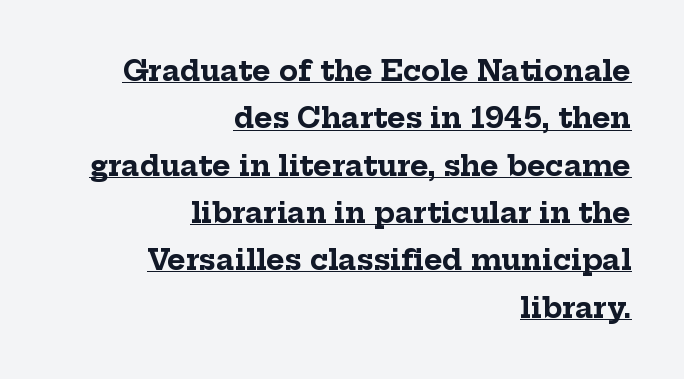
This rendering uses right alignment, leaving the left contour irregular. Thick stems and heavy bowls — unmistakably bold. Regular leading. A serif font was chosen for this passage.
